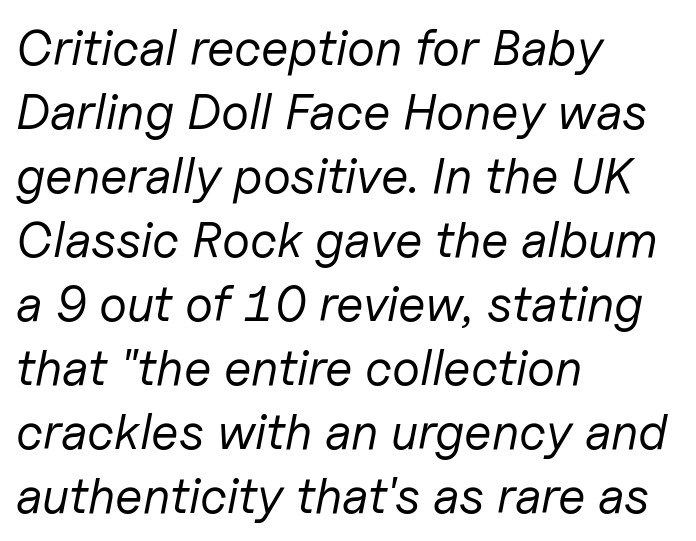
Q: Is the text bold? A: No.
Q: Is the text italic (slanted)? A: Yes, it leans right by about 11 degrees.
Q: Is the text underlined? A: No.
Q: How is the paragraph aligned? A: Left-aligned.
Q: Is the spacing between letters normal or unusually wide? A: Normal.
Q: Is the spacing between lines tight, normal or loose? A: Normal.
Q: Width (condensed, normal, or wide)? A: Normal.
Q: Stroke contrast? A: Low.
Q: x-height? A: Medium.
Q: Monospaced? A: No.
